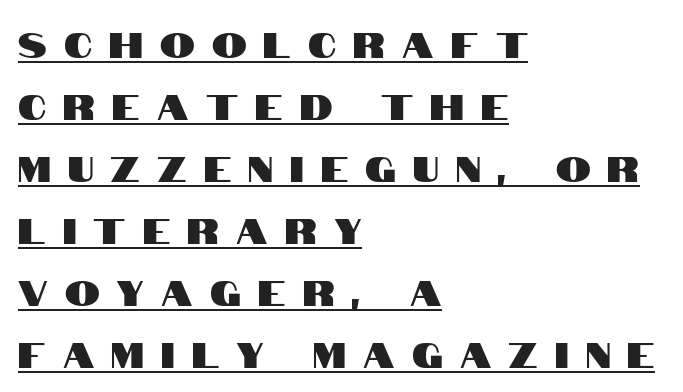
The specimen reads as upright at a glance. The rendering uses natural spacing where letterforms have individual widths. Here the glyphs are tracked loosely, breaking word shapes into spaced letters. The sample's only ornament is a line tracing under the words. The face used here is a sans, in the tradition of grotesques and geometrics. This sample is left-justified, so line endings fall wherever the words run out.
